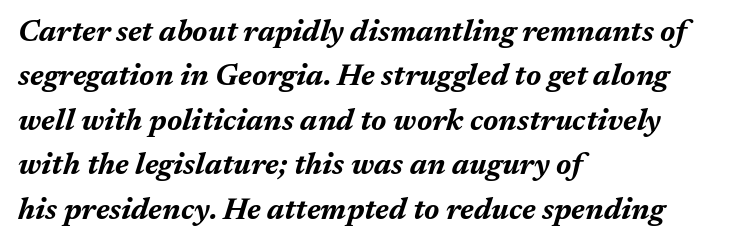
Q: Is the text bold? A: Yes.
Q: Is the text italic (slanted)? A: Yes, it leans right by about 17 degrees.
Q: Is the text underlined? A: No.
Q: How is the paragraph aligned? A: Left-aligned.
Q: Is the spacing between letters normal or unusually wide? A: Normal.
Q: Is the spacing between lines tight, normal or loose? A: Normal.
Q: Width (condensed, normal, or wide)? A: Normal.
Q: Stroke contrast? A: Medium.
Q: x-height? A: Medium.
Q: Monospaced? A: No.
